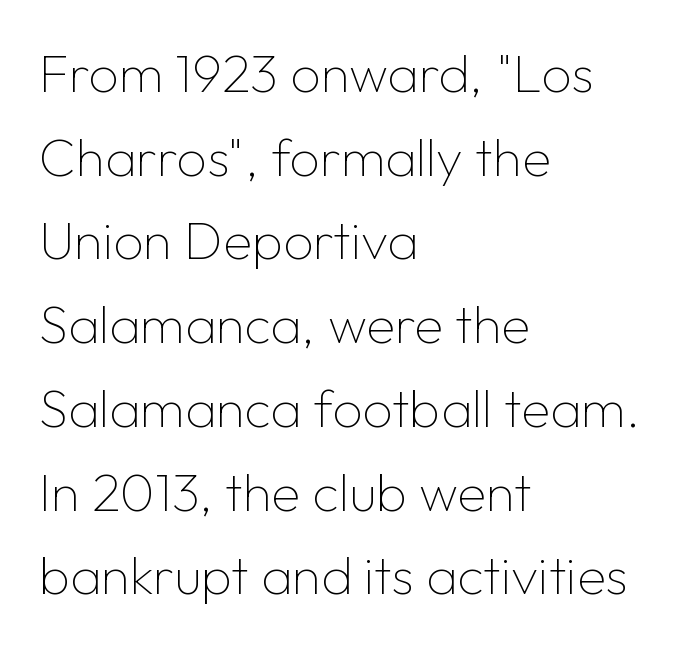
{"serif": "no", "italic": "no", "bold": "no", "weight": "thin", "width": "normal", "stroke_contrast": "low", "x_height": "medium", "monospaced": "no", "underline": "no", "align": "left", "line_spacing": "normal", "line_spacing_ratio": 1.58, "letter_spacing": "normal", "letter_spacing_em": 0.0, "glyph_px": 53}
